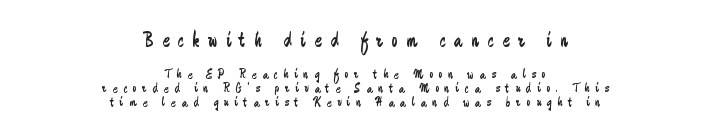
Q: Is the text bold? A: No.
Q: Is the text italic (slanted)? A: Yes.
Q: Is the text underlined? A: No.
Q: How is the paragraph aligned? A: Centered.
Q: Is the spacing between letters normal or unusually wide? A: Unusually wide.
Q: Is the spacing between lines tight, normal or loose? A: Tight.
Q: Which block of text is set in a larger size, the first (top) or the second (bottom)? A: The first (top) one.
